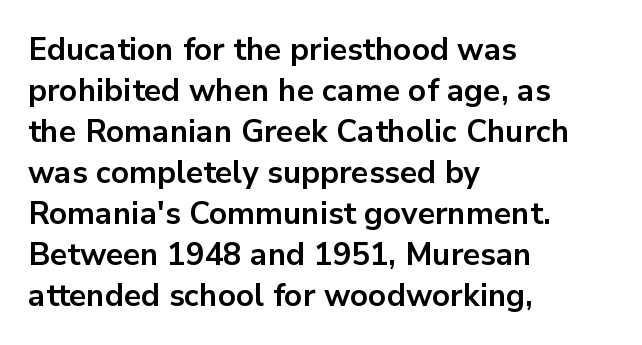
{"serif": "no", "italic": "no", "bold": "yes", "weight": "bold", "width": "normal", "stroke_contrast": "low", "x_height": "medium", "monospaced": "no", "underline": "no", "align": "left", "line_spacing": "normal", "line_spacing_ratio": 1.32, "letter_spacing": "normal", "letter_spacing_em": 0.0, "glyph_px": 31}
